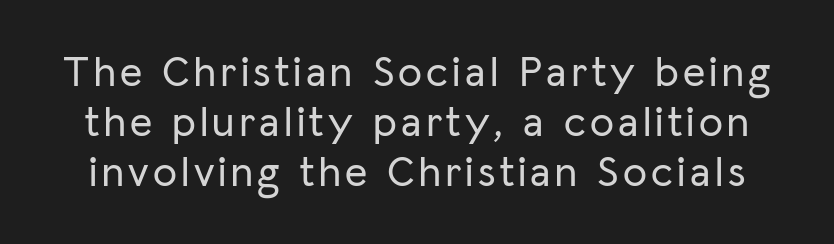
The image shows 43 px sans-serif type, upright; set line spacing 1.16x, not underlined; low stroke contrast and a medium x-height.
